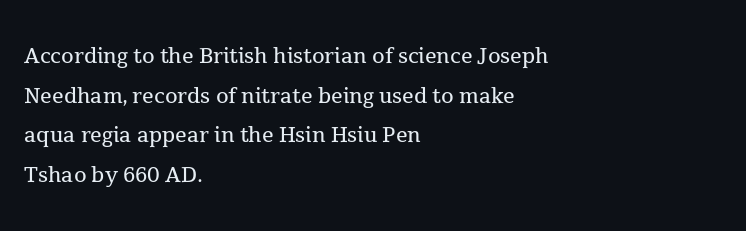
{"serif": "yes", "italic": "no", "bold": "no", "weight": "regular", "width": "normal", "x_height": "medium", "monospaced": "no", "underline": "no", "align": "left", "line_spacing": "normal", "line_spacing_ratio": 1.37, "letter_spacing": "normal", "letter_spacing_em": 0.0, "glyph_px": 29}
